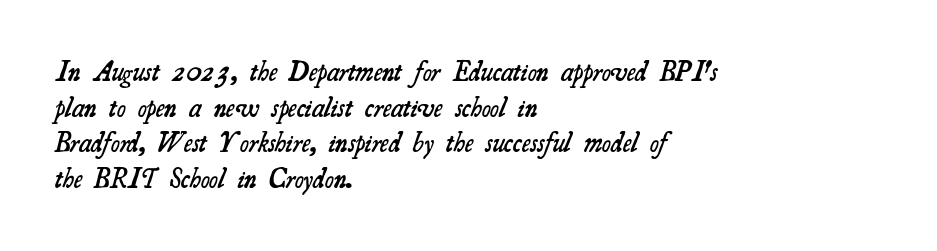
Q: Is the text bold? A: Semi-bold.
Q: Is the text underlined? A: No.
Q: How is the paragraph aligned? A: Left-aligned.
Q: Is the spacing between letters normal or unusually wide? A: Normal.
Q: Is the spacing between lines tight, normal or loose? A: Normal.
